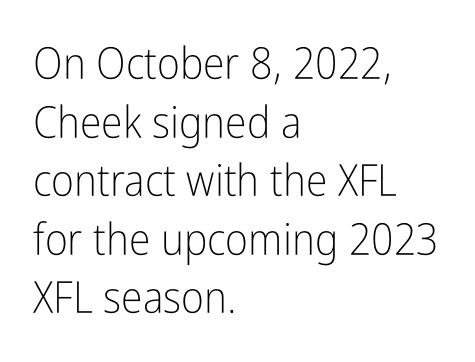
Q: Is the text bold? A: No.
Q: Is the text italic (slanted)? A: No, it is upright.
Q: Is the typeface a serif or a sans-serif typeface? A: Sans-serif.
Q: Is the text underlined? A: No.
Q: How is the paragraph aligned? A: Left-aligned.
Q: Is the spacing between letters normal or unusually wide? A: Normal.
Q: Is the spacing between lines tight, normal or loose? A: Normal.
Q: Width (condensed, normal, or wide)? A: Condensed.
Q: Stroke contrast? A: Low.
Q: x-height? A: Medium.
Q: Monospaced? A: No.
